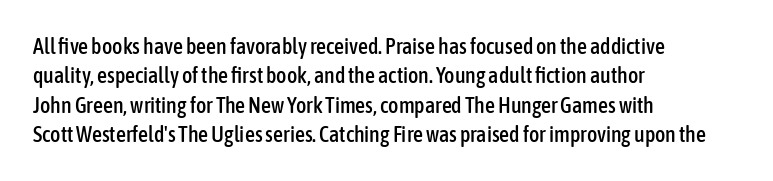
{"italic": "no", "underline": "no", "align": "left", "line_spacing": "normal", "line_spacing_ratio": 1.34, "letter_spacing": "normal", "letter_spacing_em": 0.0, "glyph_px": 22}
